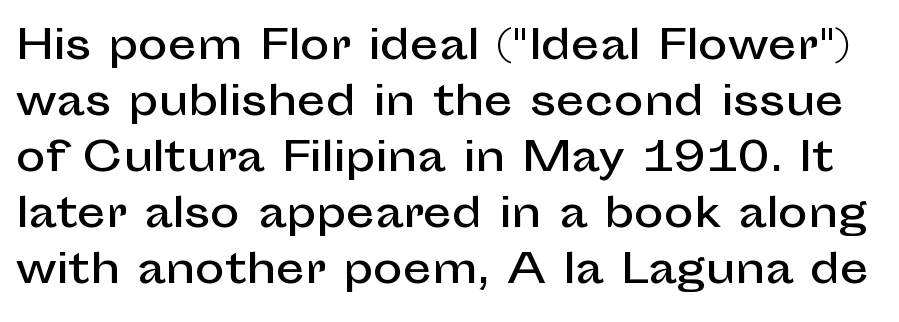
{"serif": "no", "italic": "no", "width": "normal", "stroke_contrast": "low", "x_height": "medium", "monospaced": "no", "underline": "no", "line_spacing": "normal", "line_spacing_ratio": 1.4, "letter_spacing": "normal", "letter_spacing_em": 0.0, "glyph_px": 40}
